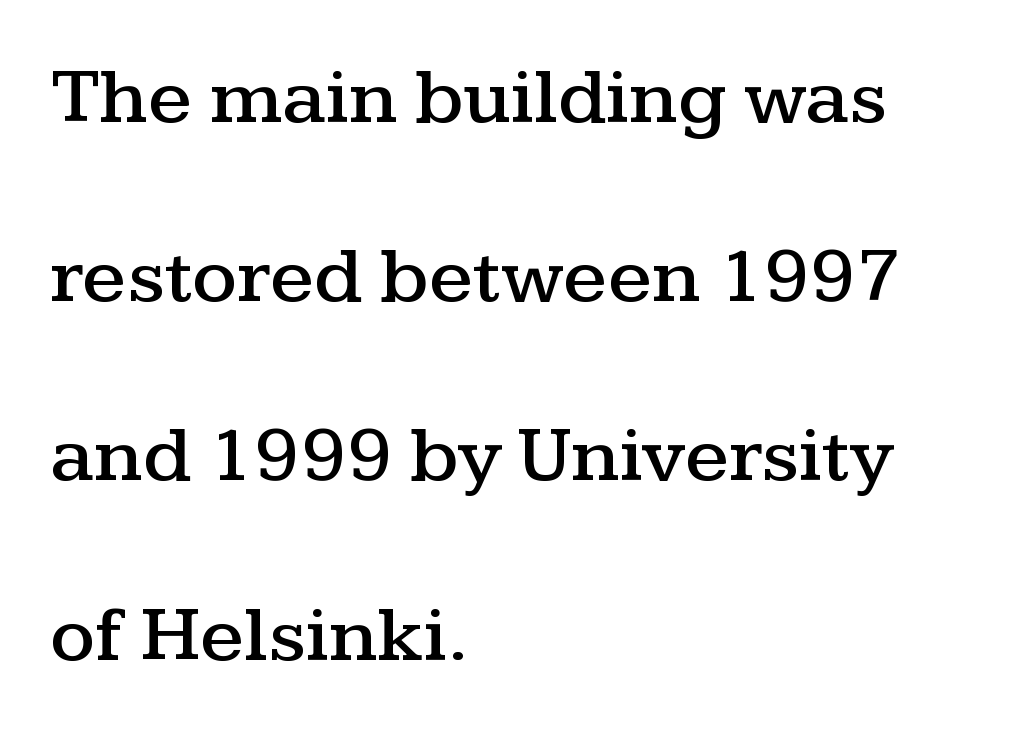
Font category for this specimen: serif. The lines are quadded left. Nobody touched the tracking dial on this one. This block would shrink considerably if given ordinary leading; it's expanded now. Letters rest on an invisible, unmarked baseline. Ascenders rise straight up at ninety degrees.
